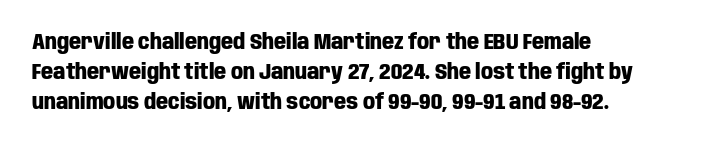
Q: Is the text bold? A: Yes.
Q: Is the text italic (slanted)? A: No, it is upright.
Q: Is the text underlined? A: No.
Q: How is the paragraph aligned? A: Left-aligned.
Q: Is the spacing between letters normal or unusually wide? A: Normal.
Q: Is the spacing between lines tight, normal or loose? A: Normal.
